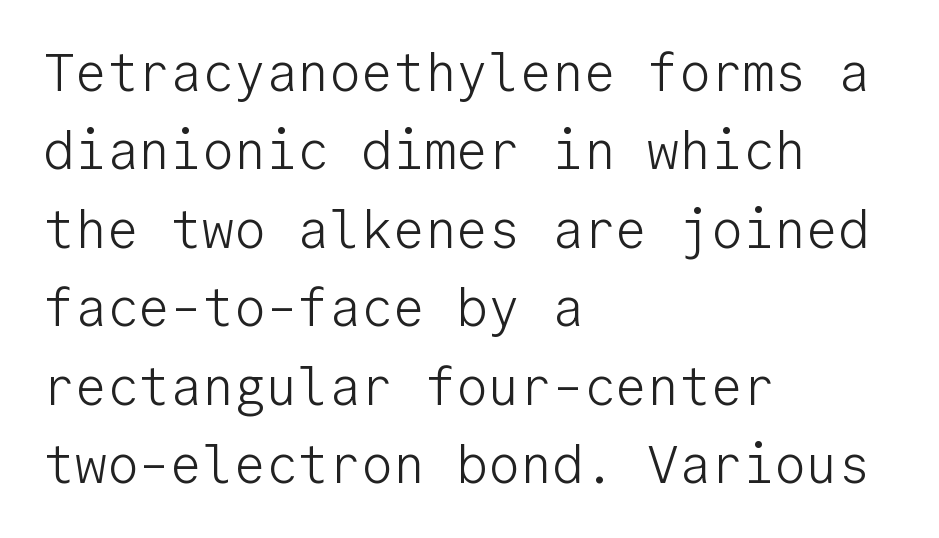
Summary of weight: not heavy and not bold. Think of a typewriter: that constant character pitch is what you see here. The typeface chosen for these lines omits serifs. The lines are quadded left. Tall strokes in this sample are plumb rather than angled.
